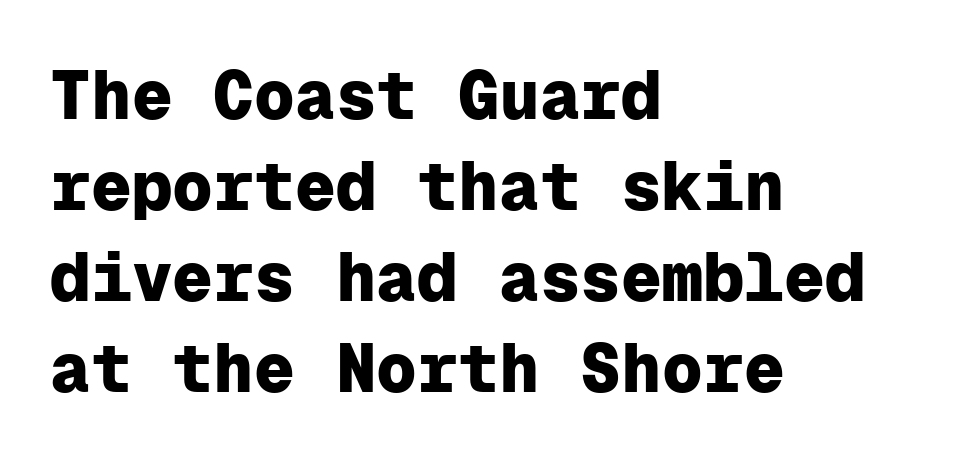
The image shows 68 px heavy sans-serif type, upright, monospaced; set left-aligned, normal line spacing (1.34x), normal letter spacing, not underlined; low stroke contrast and a medium x-height.
